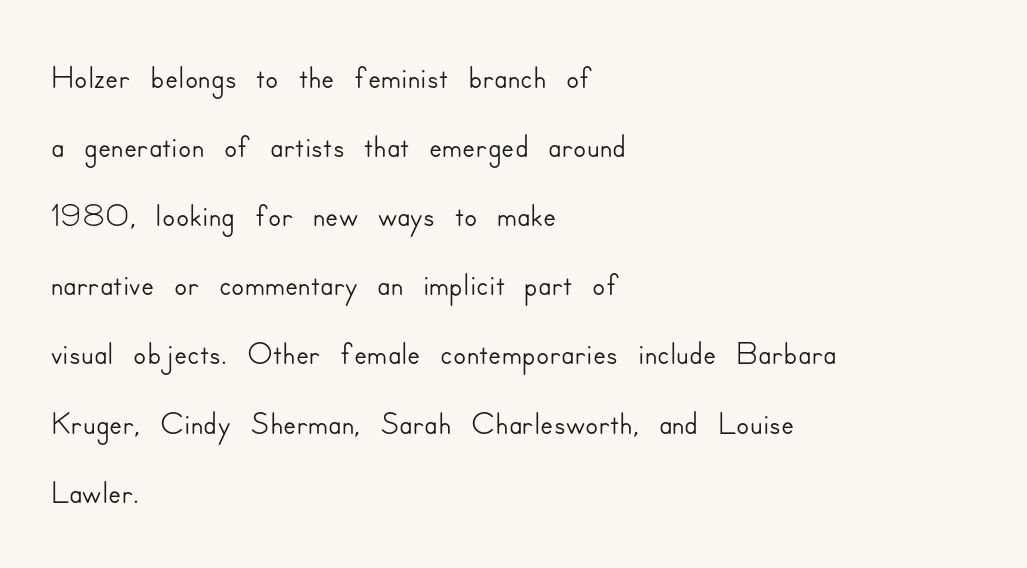
Q: Is the text italic (slanted)? A: No, it is upright.
Q: Is the typeface a serif or a sans-serif typeface? A: Sans-serif.
Q: Is the text underlined? A: No.
Q: How is the paragraph aligned? A: Left-aligned.
Q: Is the spacing between letters normal or unusually wide? A: Normal.
Q: Is the spacing between lines tight, normal or loose? A: Normal.
Q: Width (condensed, normal, or wide)? A: Normal.
Q: Stroke contrast? A: Low.
Q: x-height? A: Small.
Q: Monospaced? A: No.
